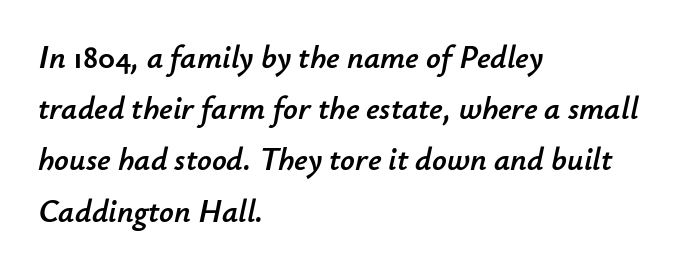
{"italic": "yes", "lean": "right", "slant_degrees": 12, "width": "normal", "stroke_contrast": "low", "x_height": "small", "monospaced": "no", "underline": "no", "align": "left", "line_spacing": "normal", "line_spacing_ratio": 1.6, "letter_spacing": "normal", "letter_spacing_em": 0.0, "glyph_px": 32}
